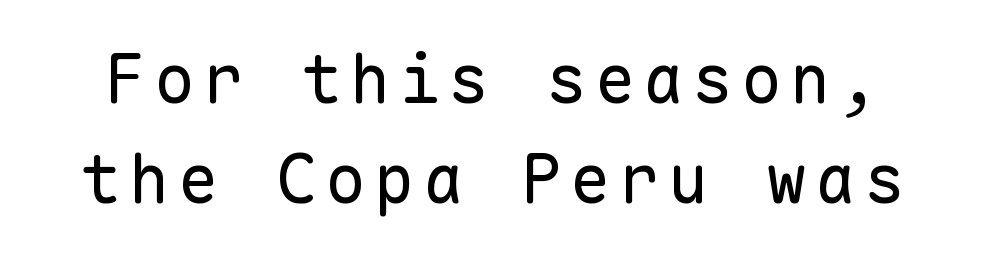
Posture: upright roman. You can tell from the bare stems that sans-serif type was used. Weight: in the light-to-regular range. Spacing verdict: monospaced, one width for all characters. How would I describe the line gaps? Plain and ordinary. Honestly, there is no underline to notice here at all.
